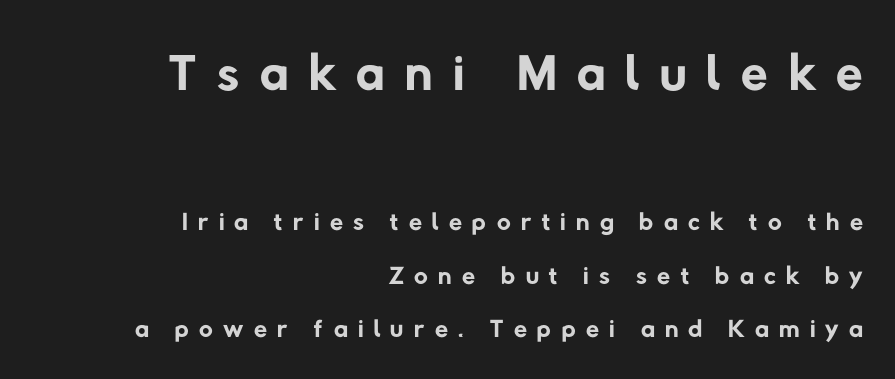
Q: Is the text bold? A: No.
Q: Is the typeface a serif or a sans-serif typeface? A: Sans-serif.
Q: Is the text underlined? A: No.
Q: How is the paragraph aligned? A: Right-aligned.
Q: Is the spacing between letters normal or unusually wide? A: Unusually wide.
Q: Is the spacing between lines tight, normal or loose? A: Normal.
Q: Which block of text is set in a larger size, the first (top) or the second (bottom)? A: The first (top) one.
Q: Width (condensed, normal, or wide)? A: Normal.
Q: Stroke contrast? A: Low.
Q: x-height? A: Medium.
Q: Monospaced? A: No.
